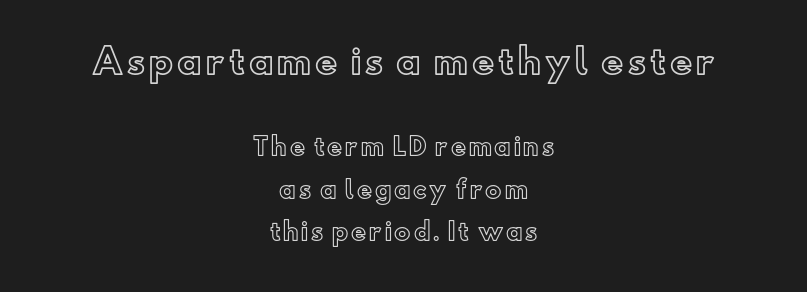
Clear beneath every line of the passage. The text block is weighted toward neither margin, spreading evenly from the middle. The letters stand upright; this is a roman face. The face used here appears at its bigger size in the upper chunk.
